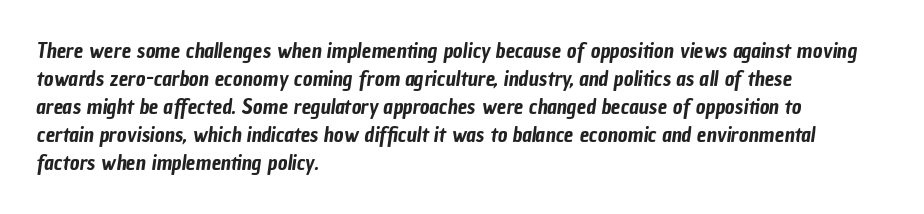
Q: Is the text underlined? A: No.
Q: How is the paragraph aligned? A: Left-aligned.
Q: Is the spacing between letters normal or unusually wide? A: Normal.
Q: Is the spacing between lines tight, normal or loose? A: Normal.
